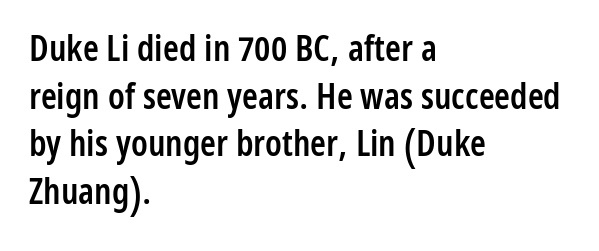
The letters stand straight up with perfectly vertical stems. Proportional: the letters do not fall into vertical columns. This rendering leaves character spacing at its baseline value. In CSS terms this would be text-align: left.
